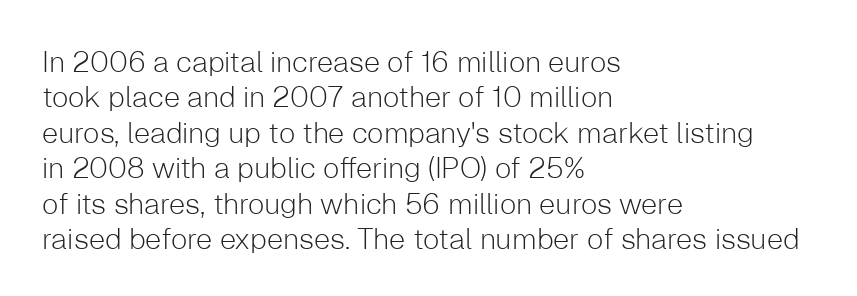
{"serif": "no", "italic": "no", "bold": "no", "weight": "light", "width": "normal", "stroke_contrast": "low", "x_height": "medium", "monospaced": "no", "underline": "no", "align": "left", "line_spacing_ratio": 1.22, "letter_spacing": "normal", "letter_spacing_em": 0.0, "glyph_px": 29}
